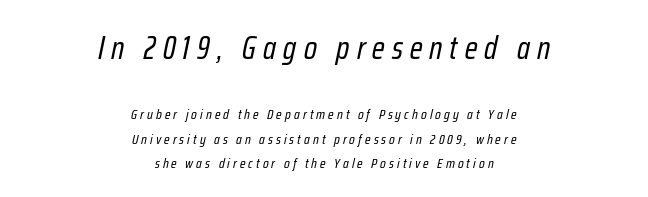
Letter spacing: wide. The rendering uses natural spacing where letterforms have individual widths. Glance below the letters and you will spot only blank space. The text carries the slant typical of an italic or oblique font. If you squint, the top block still reads clearly — it's the larger of the two. Is the block centered? Yes — each line is placed symmetrically about the middle.
